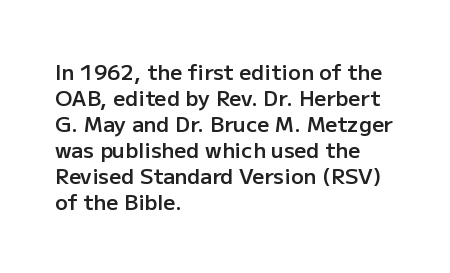
{"italic": "no", "bold": "semi", "underline": "no", "align": "left", "line_spacing_ratio": 1.24, "letter_spacing": "normal", "letter_spacing_em": 0.0, "glyph_px": 21}
